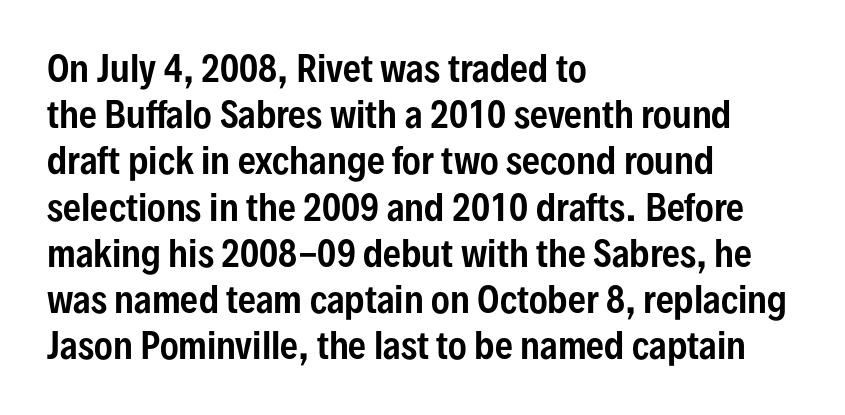
Think of a printed novel: that variable character pitch is what you see here. Typeset ragged right — the left edge is the straight one. Lines of text with bare space underneath. In terms of letterspacing, this is plain default setting. This sample keeps an unexceptional amount of space between lines.
